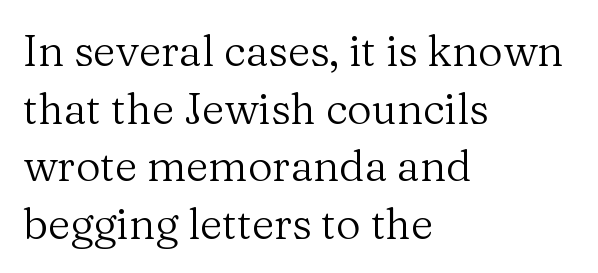
{"serif": "yes", "italic": "no", "bold": "no", "weight": "regular", "width": "normal", "stroke_contrast": "medium", "x_height": "medium", "monospaced": "no", "underline": "no", "align": "left", "line_spacing": "normal", "line_spacing_ratio": 1.34, "letter_spacing": "normal", "letter_spacing_em": 0.0, "glyph_px": 43}
